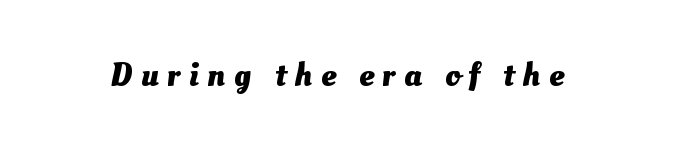
Q: Is the text bold? A: Yes.
Q: Is the text underlined? A: No.
Q: Is the spacing between letters normal or unusually wide? A: Unusually wide.
Q: Width (condensed, normal, or wide)? A: Normal.
Q: Stroke contrast? A: Medium.
Q: x-height? A: Small.
Q: Monospaced? A: No.
